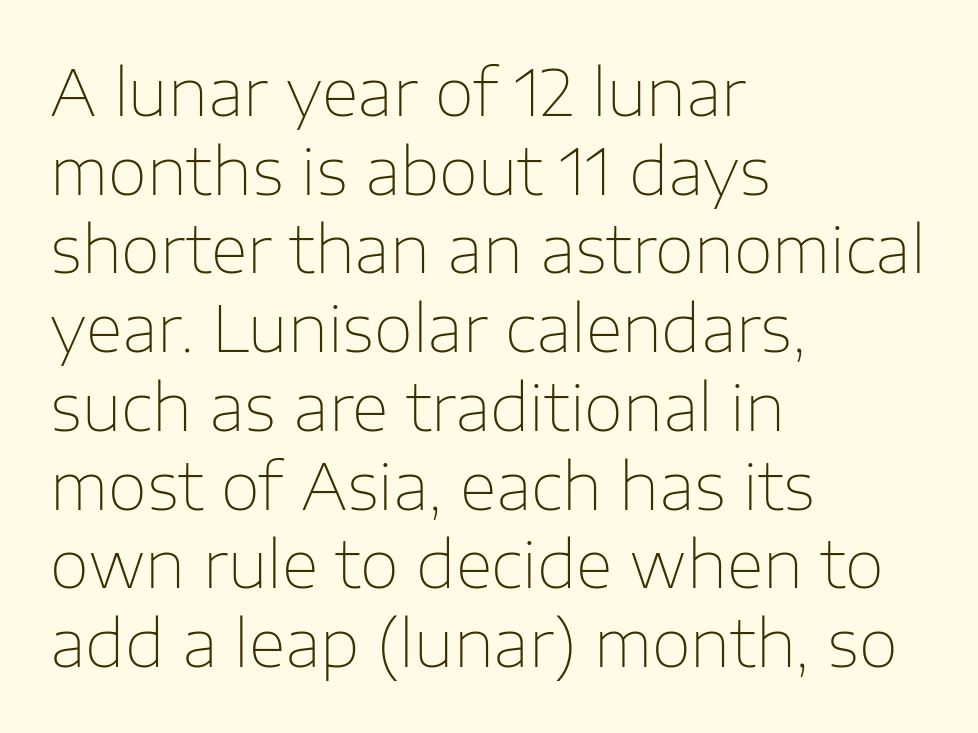
Characters remain perfectly vertical along every line. Caption: standard tracking, unaltered. Stems here are at most as thick as an everyday book face. Nothing sits at the stroke ends, so this counts as sans-serif.
